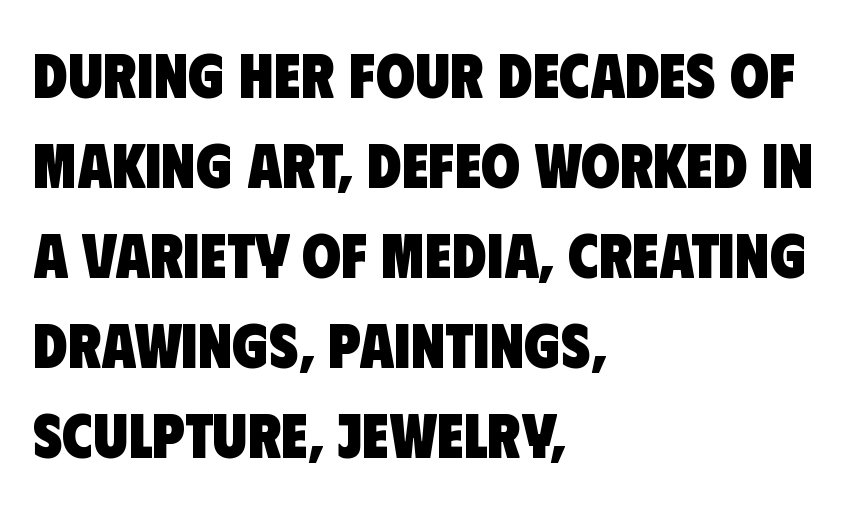
The image shows 63 px heavy, condensed sans-serif type; set left-aligned, normal line spacing (1.43x), normal letter spacing, not underlined; low stroke contrast and a large x-height.
